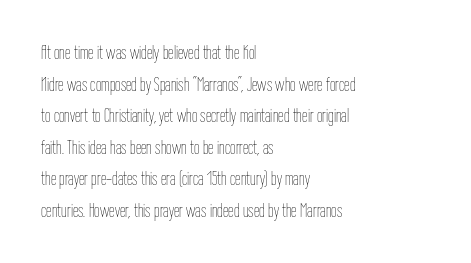
{"italic": "no", "bold": "no", "underline": "no", "align": "left", "line_spacing": "normal", "line_spacing_ratio": 1.58, "letter_spacing": "normal", "letter_spacing_em": 0.0, "glyph_px": 20}
